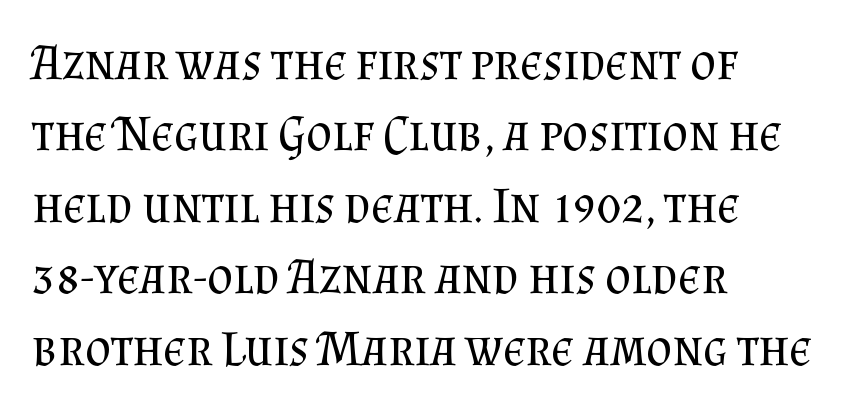
{"serif": "yes", "italic": "no", "bold": "no", "weight": "regular", "width": "normal", "stroke_contrast": "medium", "x_height": "small", "monospaced": "no", "underline": "no", "align": "left", "line_spacing": "normal", "line_spacing_ratio": 1.43, "letter_spacing": "normal", "letter_spacing_em": 0.0, "glyph_px": 50}
